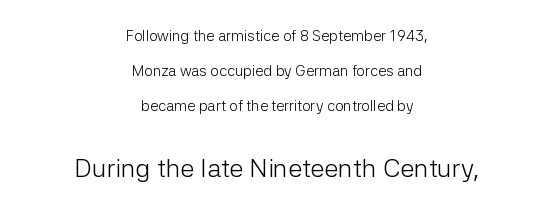
Q: Is the text bold? A: No.
Q: Is the text italic (slanted)? A: No, it is upright.
Q: Is the text underlined? A: No.
Q: How is the paragraph aligned? A: Centered.
Q: Is the spacing between letters normal or unusually wide? A: Normal.
Q: Is the spacing between lines tight, normal or loose? A: Loose.
Q: Which block of text is set in a larger size, the first (top) or the second (bottom)? A: The second (bottom) one.
